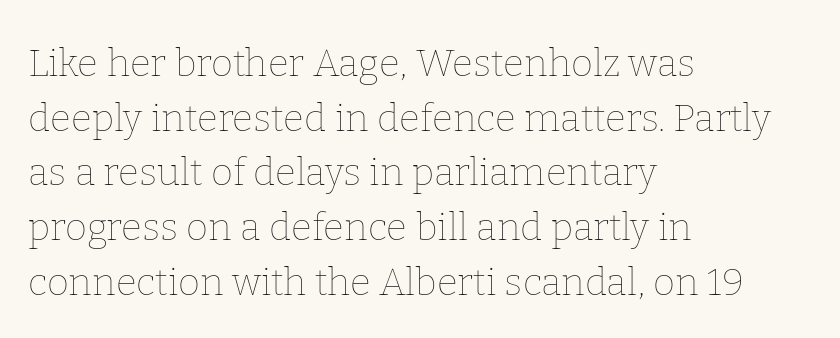
The image shows 38 px thin type, upright; set left-aligned, normal line spacing (1.44x), normal letter spacing, not underlined; low stroke contrast and a medium x-height.
